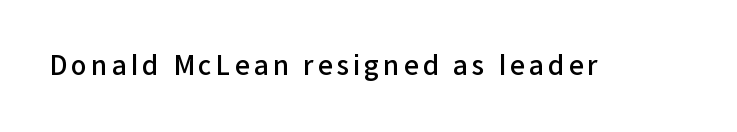
Glance below the letters and you will spot only blank space. In terms of weight, the rendering is demibold, just under bold. The font's upright variant was chosen for this text.
